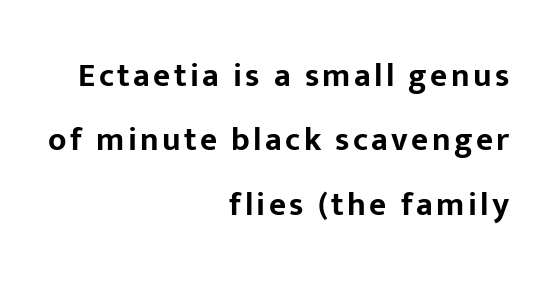
The image shows 33 px bold sans-serif type, upright; set right-aligned, loose line spacing (1.95x), not underlined; low stroke contrast and a medium x-height.
